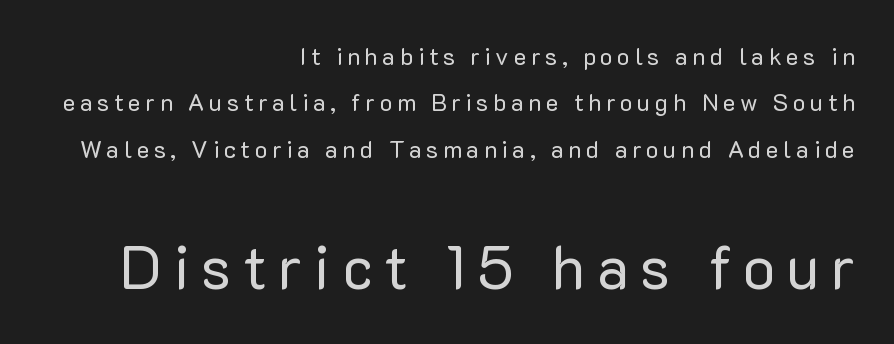
The image shows 60 px regular-weight sans-serif type, upright; set right-aligned, loose line spacing (1.93x), not underlined; the second (bottom) block is 2.5x larger; low stroke contrast and a medium x-height.
